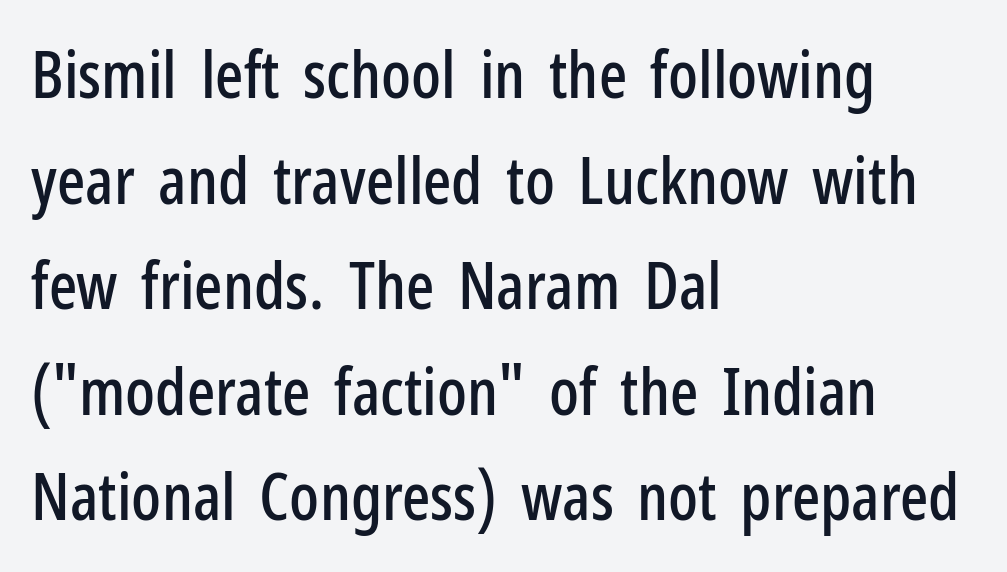
In terms of letterform style, serifs are entirely absent. Clear beneath every line of the passage. Every character sits straight up, as roman type does. The face used here is proportionally spaced, like ordinary book or web type.
